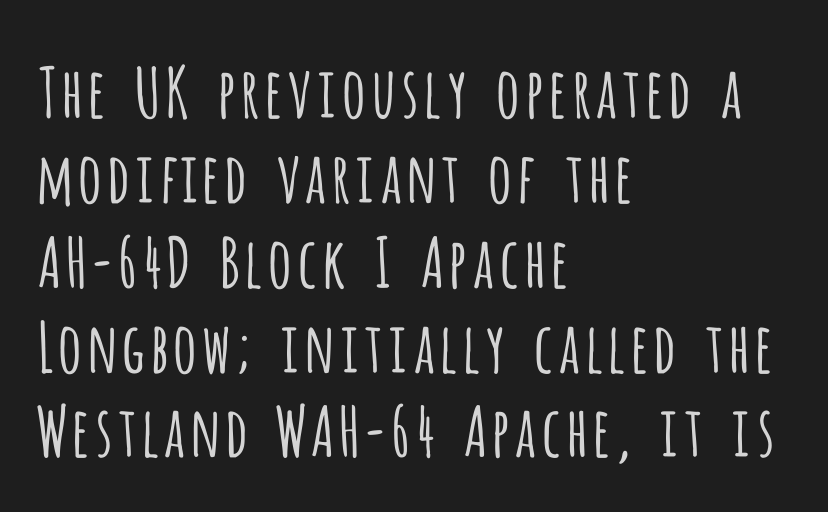
Q: Is the text bold? A: No.
Q: Is the text italic (slanted)? A: No, it is upright.
Q: Is the typeface a serif or a sans-serif typeface? A: Sans-serif.
Q: Is the text underlined? A: No.
Q: How is the paragraph aligned? A: Left-aligned.
Q: Is the spacing between letters normal or unusually wide? A: Normal.
Q: Width (condensed, normal, or wide)? A: Condensed.
Q: Stroke contrast? A: Low.
Q: x-height? A: Large.
Q: Monospaced? A: No.
